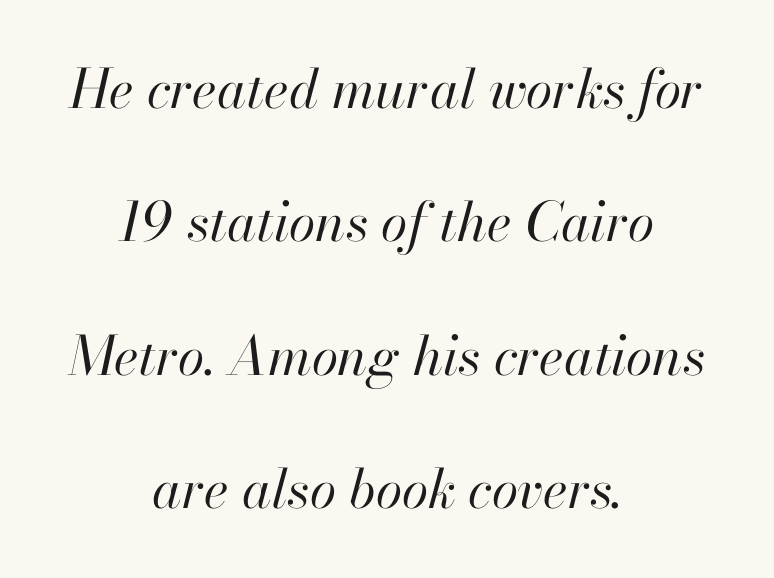
{"italic": "yes", "lean": "right", "slant_degrees": 13, "bold": "no", "weight": "regular", "width": "normal", "stroke_contrast": "high", "x_height": "small", "monospaced": "no", "underline": "no", "align": "center", "line_spacing": "loose", "line_spacing_ratio": 2.47, "letter_spacing": "normal", "letter_spacing_em": 0.0, "glyph_px": 54}
